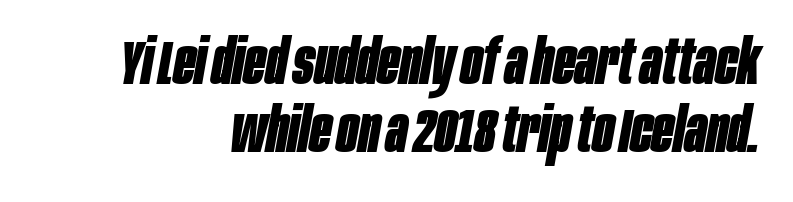
Compared with typical body copy, the letter spacing here is the same. The passage shown is emphatically bold. Glance below the letters and you will spot only blank space. The line-height multiplier appears low, near solid setting. Characters are canted at an angle relative to the baseline's perpendicular. This sample has the flowing, uneven cadence of proportional lettering.
